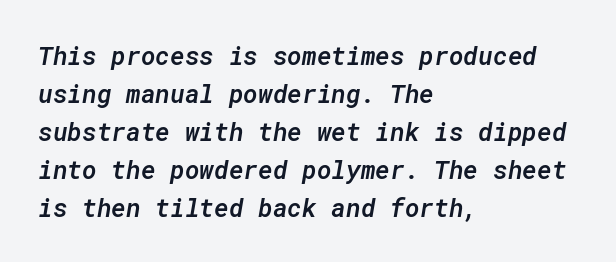
Q: Is the text bold? A: Semi-bold.
Q: Is the text italic (slanted)? A: Yes, it leans right by about 10 degrees.
Q: Is the text underlined? A: No.
Q: How is the paragraph aligned? A: Left-aligned.
Q: Is the spacing between letters normal or unusually wide? A: Normal.
Q: Is the spacing between lines tight, normal or loose? A: Normal.
